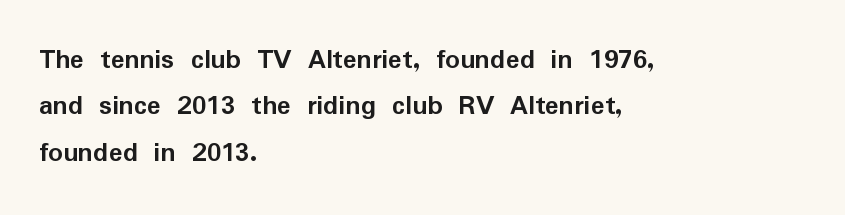
The image shows 29 px semibold sans-serif type, upright; set left-aligned, normal line spacing (1.6x), normal letter spacing, not underlined; low stroke contrast and a medium x-height.
